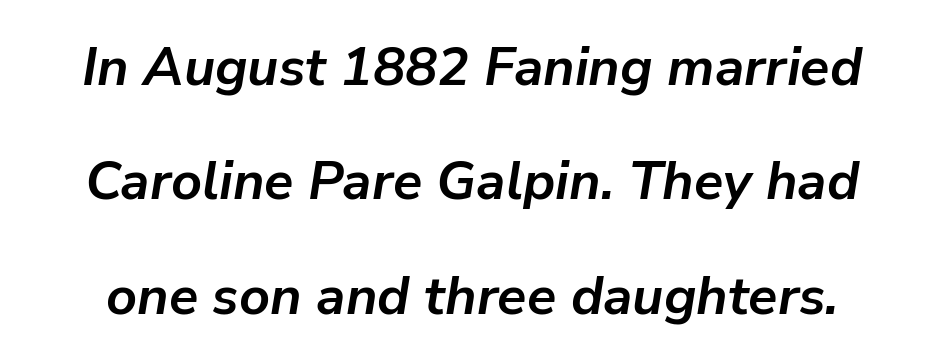
Q: Is the text bold? A: Yes.
Q: Is the text italic (slanted)? A: Yes, it leans right by about 9 degrees.
Q: Is the text underlined? A: No.
Q: Is the spacing between letters normal or unusually wide? A: Normal.
Q: Is the spacing between lines tight, normal or loose? A: Loose.
Q: Width (condensed, normal, or wide)? A: Normal.
Q: Stroke contrast? A: Low.
Q: x-height? A: Medium.
Q: Monospaced? A: No.
